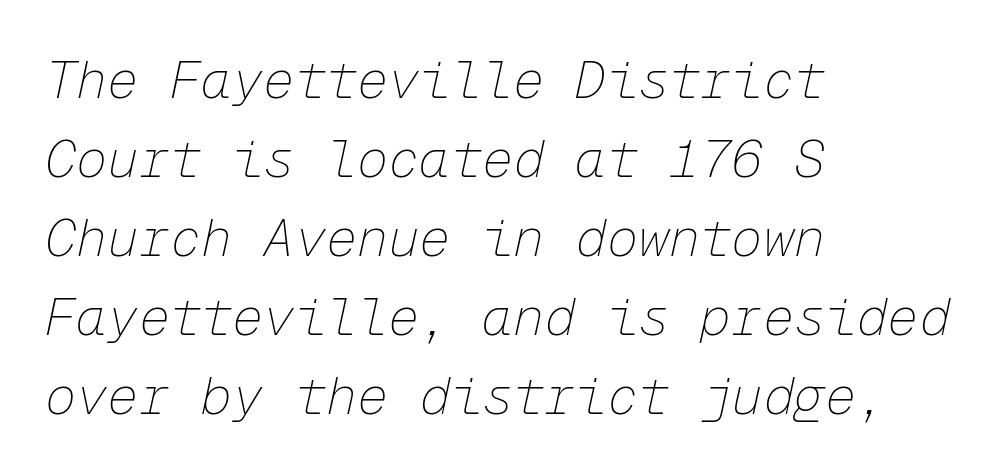
{"italic": "yes", "lean": "right", "slant_degrees": 12, "bold": "no", "weight": "thin", "width": "normal", "stroke_contrast": "low", "x_height": "medium", "monospaced": "yes", "underline": "no", "align": "left", "line_spacing": "normal", "line_spacing_ratio": 1.52, "letter_spacing": "normal", "letter_spacing_em": 0.0, "glyph_px": 52}
